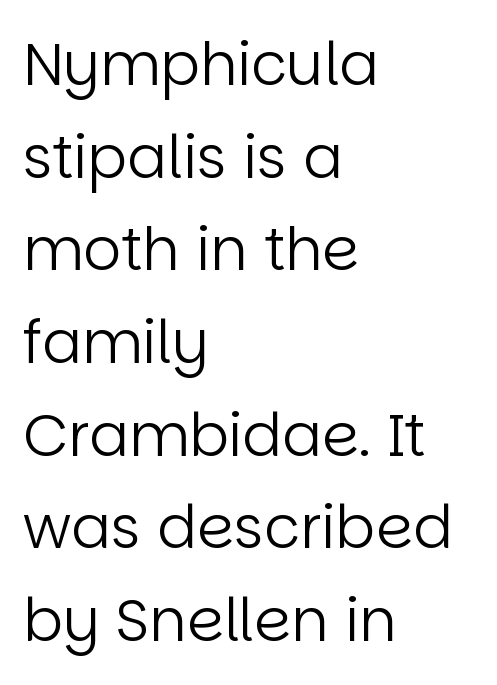
The image shows 59 px regular-weight sans-serif type, upright; set left-aligned, normal line spacing (1.57x), normal letter spacing, not underlined; low stroke contrast and a large x-height.
